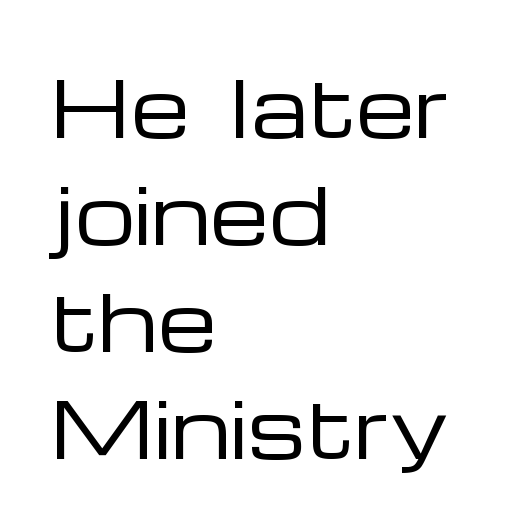
Q: Is the text bold? A: No.
Q: Is the text italic (slanted)? A: No, it is upright.
Q: Is the typeface a serif or a sans-serif typeface? A: Sans-serif.
Q: Is the text underlined? A: No.
Q: How is the paragraph aligned? A: Left-aligned.
Q: Is the spacing between letters normal or unusually wide? A: Normal.
Q: Is the spacing between lines tight, normal or loose? A: Normal.
Q: Width (condensed, normal, or wide)? A: Wide.
Q: Stroke contrast? A: Low.
Q: x-height? A: Medium.
Q: Monospaced? A: No.
